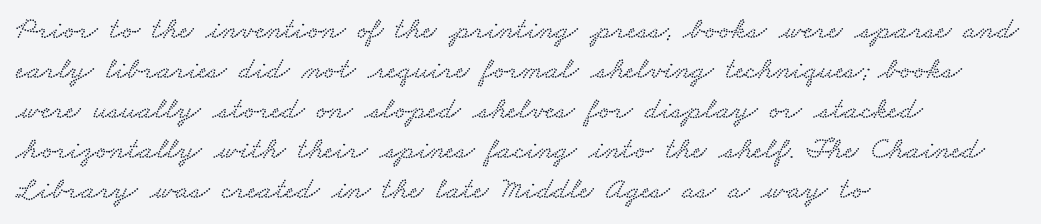
Here the designer chose a conventional face with non-uniform glyph widths. The tracking reads as untouched default to a designer's eye. The passage shown is typeset with a serif family. Glance below the letters and you will spot only blank space.
